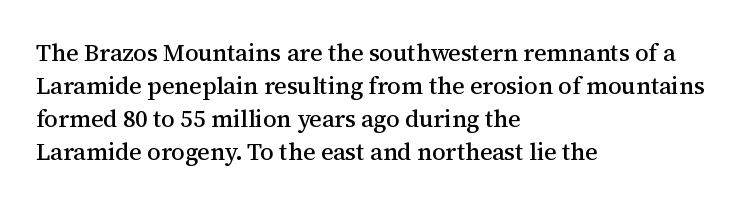
The type sits square on the baseline with zero lean. Students, observe: this is what conventionally led text looks like. Notice how the passage keeps a crisp vertical edge on the left only. Lines of text with bare space underneath.
